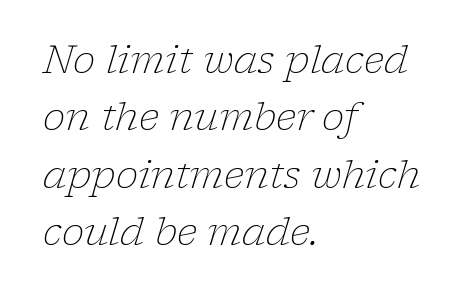
The image shows 38 px light serif type, italic (leaning right); set left-aligned, normal line spacing (1.51x), normal letter spacing, not underlined; low stroke contrast and a medium x-height.
